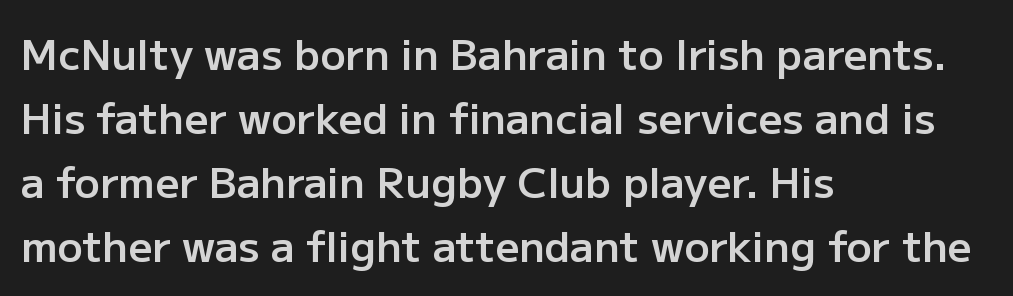
{"serif": "no", "italic": "no", "bold": "semi", "weight": "semibold", "width": "normal", "stroke_contrast": "low", "x_height": "medium", "monospaced": "no", "underline": "no", "align": "left", "line_spacing": "normal", "line_spacing_ratio": 1.52, "letter_spacing": "normal", "letter_spacing_em": 0.0, "glyph_px": 42}
